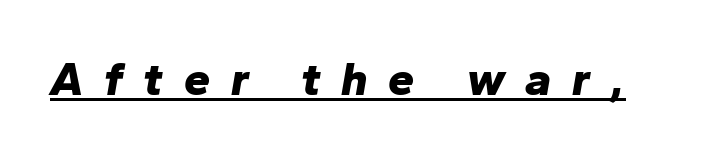
{"italic": "yes", "lean": "right", "slant_degrees": 10, "bold": "yes", "weight": "bold", "width": "normal", "stroke_contrast": "low", "x_height": "medium", "monospaced": "no", "underline": "yes", "letter_spacing": "wide", "letter_spacing_em": 0.44, "glyph_px": 47}
